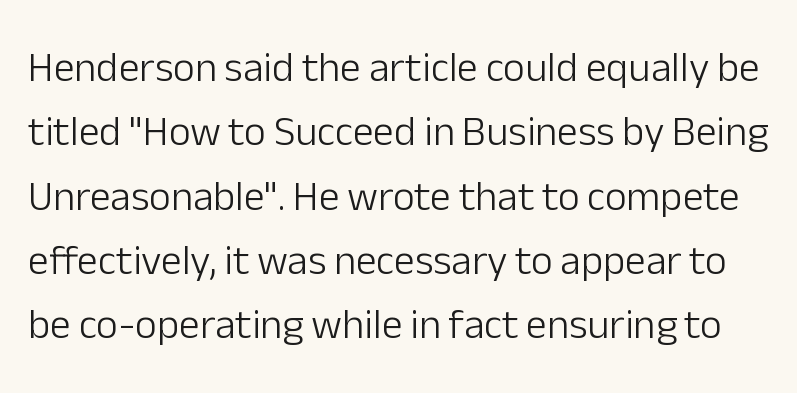
{"serif": "no", "italic": "no", "bold": "no", "weight": "light", "width": "normal", "stroke_contrast": "low", "x_height": "medium", "monospaced": "no", "underline": "no", "line_spacing": "normal", "line_spacing_ratio": 1.53, "letter_spacing": "normal", "letter_spacing_em": 0.0, "glyph_px": 42}
